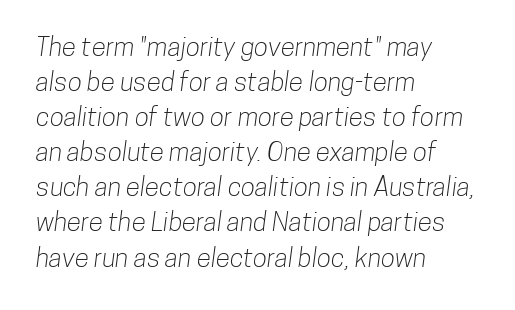
Q: Is the text underlined? A: No.
Q: How is the paragraph aligned? A: Left-aligned.
Q: Is the spacing between letters normal or unusually wide? A: Normal.
Q: Is the spacing between lines tight, normal or loose? A: Normal.
